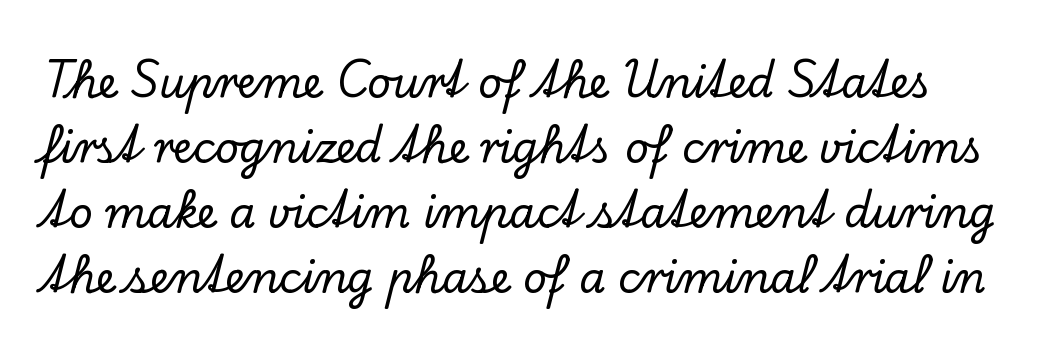
{"serif": "yes", "width": "normal", "stroke_contrast": "low", "x_height": "small", "monospaced": "no", "underline": "no", "line_spacing": "normal", "line_spacing_ratio": 1.55, "letter_spacing": "normal", "letter_spacing_em": 0.0, "glyph_px": 42}
